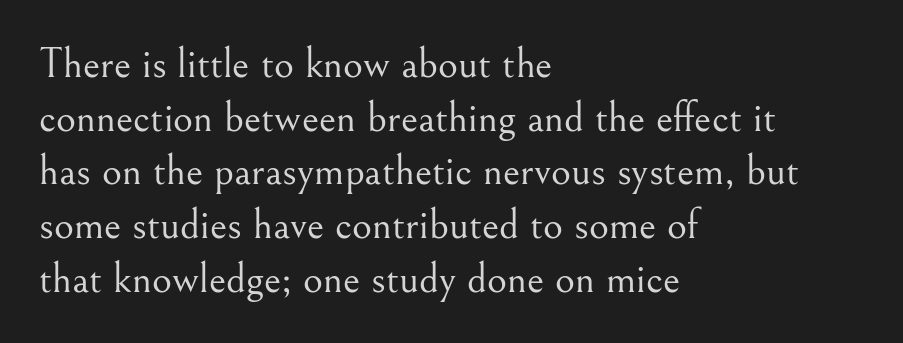
The letterforms sit at book weight or below. This rendering uses left alignment, leaving the right contour irregular. The rendering uses natural spacing where letterforms have individual widths. No extra tracking has been applied to these lines. Descender tails drop into unmarked territory.
